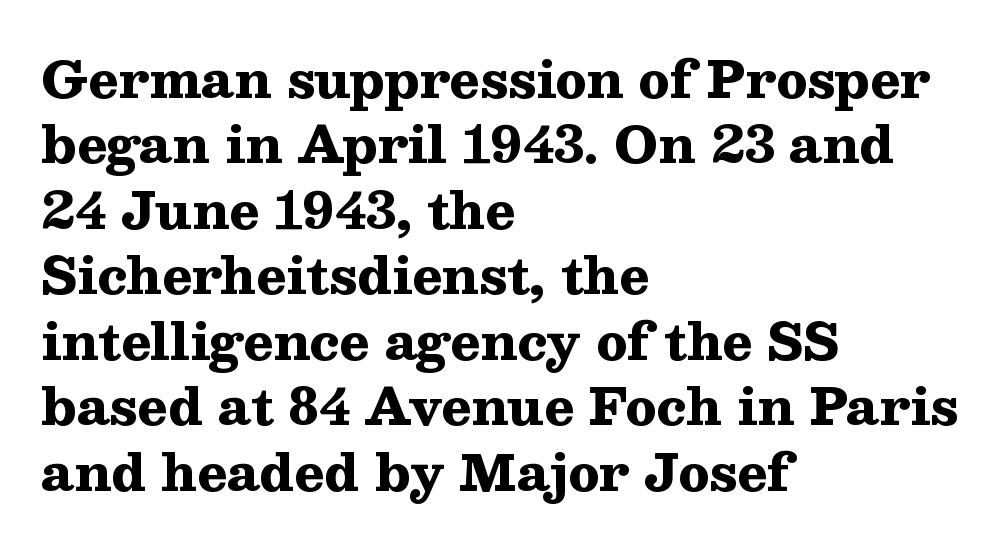
{"serif": "yes", "italic": "no", "bold": "yes", "weight": "heavy", "width": "wide", "stroke_contrast": "medium", "x_height": "medium", "monospaced": "no", "underline": "no", "align": "left", "line_spacing": "normal", "line_spacing_ratio": 1.31, "letter_spacing": "normal", "letter_spacing_em": 0.0, "glyph_px": 50}
